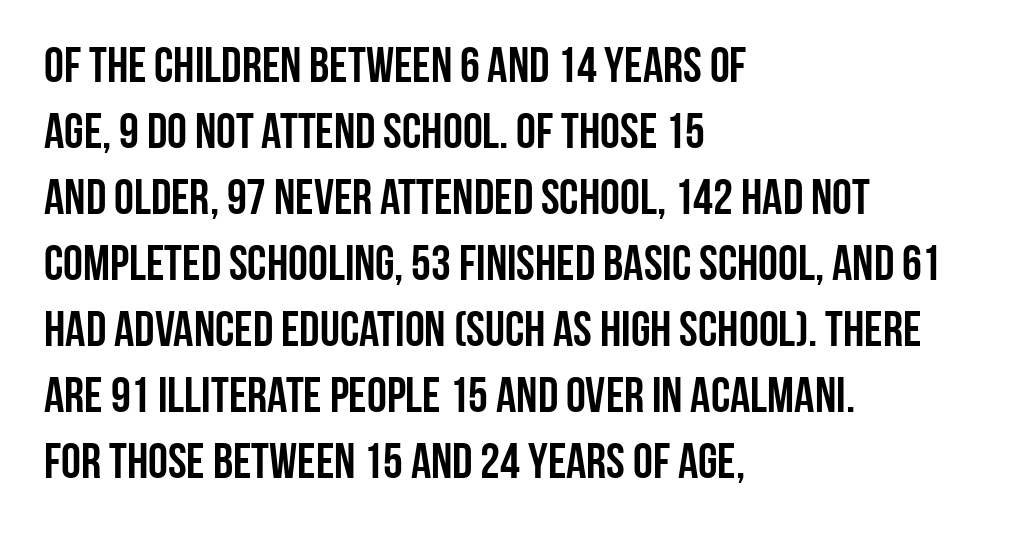
The image shows 50 px condensed sans-serif type, upright; set left-aligned, normal line spacing (1.32x), normal letter spacing, not underlined; low stroke contrast and a large x-height.
